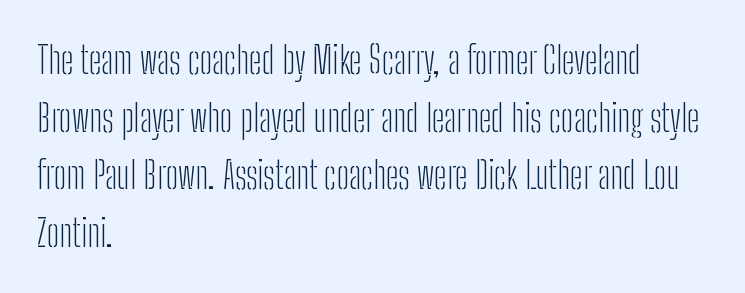
{"serif": "no", "italic": "no", "bold": "no", "weight": "light", "width": "condensed", "stroke_contrast": "low", "x_height": "medium", "monospaced": "no", "underline": "no", "align": "left", "line_spacing": "normal", "line_spacing_ratio": 1.56, "letter_spacing": "normal", "letter_spacing_em": 0.0, "glyph_px": 37}
